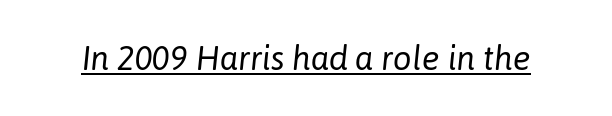
{"italic": "yes", "lean": "right", "slant_degrees": 6, "bold": "no", "weight": "regular", "width": "normal", "stroke_contrast": "low", "x_height": "medium", "monospaced": "no", "underline": "yes", "letter_spacing": "normal", "letter_spacing_em": 0.0, "glyph_px": 33}
